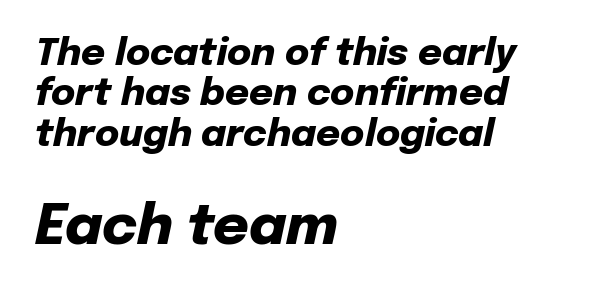
The image shows 55 px heavy type, italic (leaning right); set left-aligned, tight line spacing (1.09x), normal letter spacing, not underlined; the second (bottom) block is 1.49x larger; low stroke contrast and a medium x-height.
